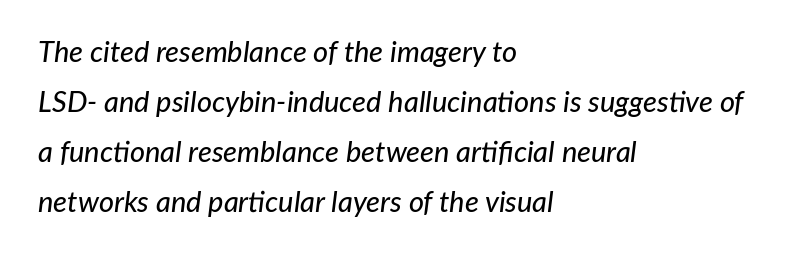
{"italic": "yes", "lean": "right", "slant_degrees": 7, "width": "normal", "stroke_contrast": "low", "x_height": "medium", "monospaced": "no", "underline": "no", "align": "left", "line_spacing_ratio": 1.72, "letter_spacing": "normal", "letter_spacing_em": 0.0, "glyph_px": 29}
